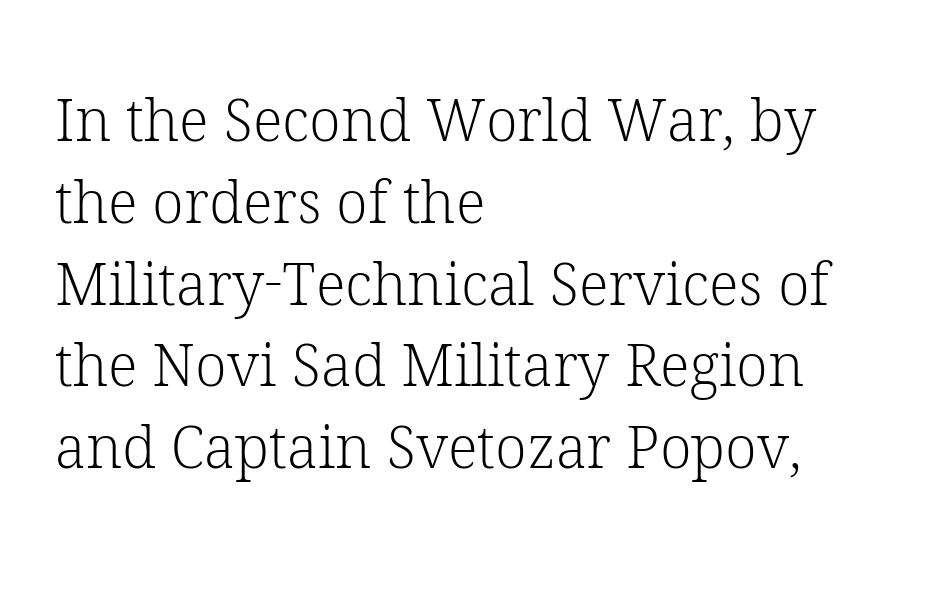
Q: Is the text bold? A: No.
Q: Is the text italic (slanted)? A: No, it is upright.
Q: Is the typeface a serif or a sans-serif typeface? A: Serif.
Q: Is the text underlined? A: No.
Q: How is the paragraph aligned? A: Left-aligned.
Q: Is the spacing between letters normal or unusually wide? A: Normal.
Q: Is the spacing between lines tight, normal or loose? A: Normal.
Q: Width (condensed, normal, or wide)? A: Normal.
Q: Stroke contrast? A: Low.
Q: x-height? A: Medium.
Q: Monospaced? A: No.
